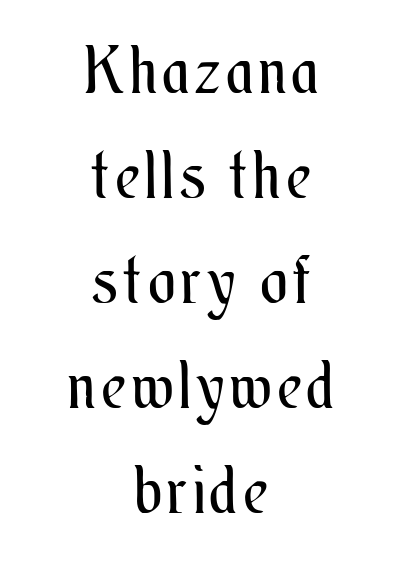
The image shows 64 px regular-weight, condensed type, upright; set centered, normal line spacing (1.64x), not underlined; medium stroke contrast and a small x-height.
